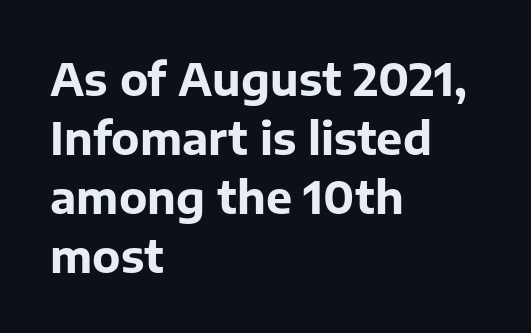
Q: Is the text bold? A: Yes.
Q: Is the text italic (slanted)? A: No, it is upright.
Q: Is the typeface a serif or a sans-serif typeface? A: Sans-serif.
Q: Is the text underlined? A: No.
Q: How is the paragraph aligned? A: Left-aligned.
Q: Is the spacing between letters normal or unusually wide? A: Normal.
Q: Is the spacing between lines tight, normal or loose? A: Normal.
Q: Width (condensed, normal, or wide)? A: Normal.
Q: Stroke contrast? A: Low.
Q: x-height? A: Medium.
Q: Monospaced? A: No.
